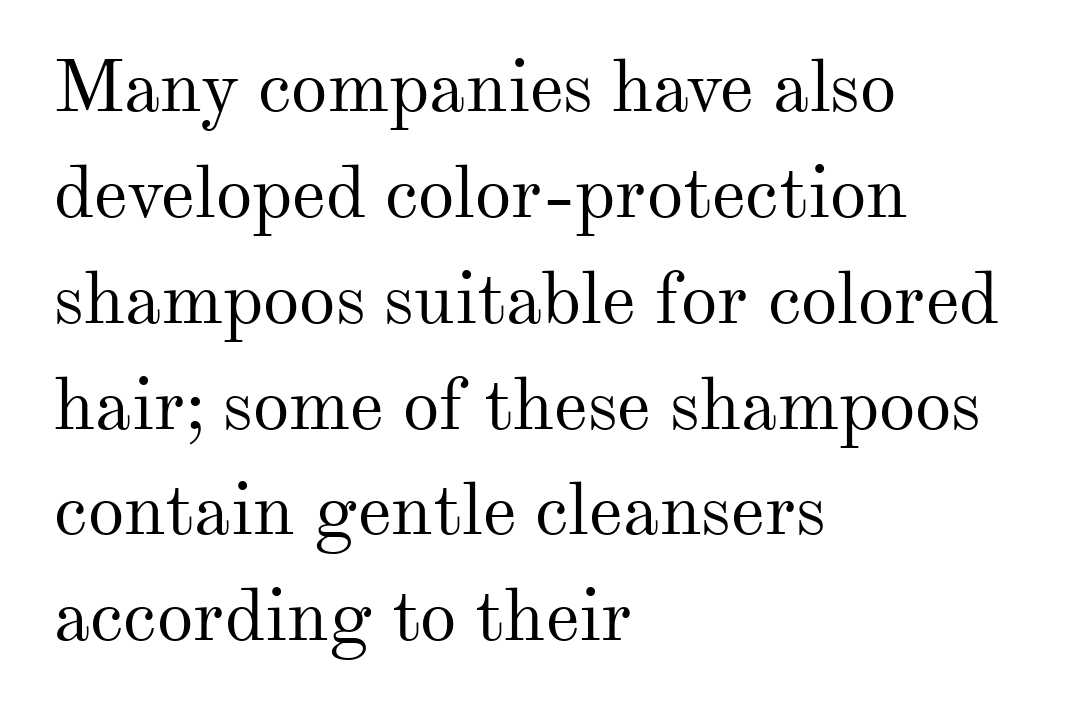
{"serif": "yes", "italic": "no", "bold": "no", "weight": "regular", "width": "normal", "stroke_contrast": "medium", "x_height": "small", "monospaced": "no", "underline": "no", "align": "left", "line_spacing": "normal", "line_spacing_ratio": 1.45, "letter_spacing": "normal", "letter_spacing_em": 0.0, "glyph_px": 73}
